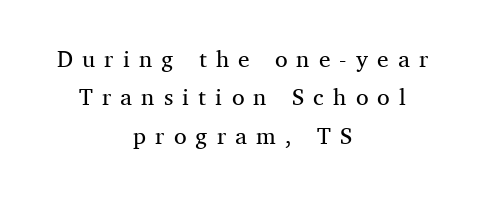
The image shows 23 px text type, upright; set centered, normal line spacing (1.67x), unusually wide letter spacing (+0.4 em), not underlined.
